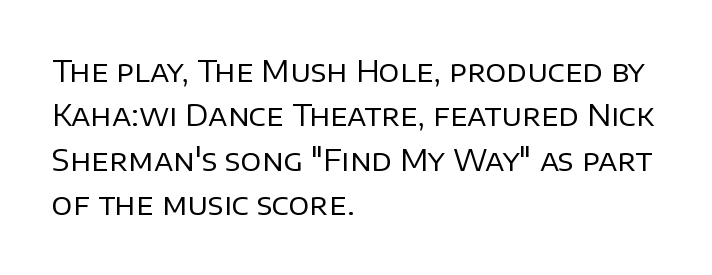
{"serif": "no", "italic": "no", "bold": "no", "weight": "regular", "width": "normal", "stroke_contrast": "low", "x_height": "large", "monospaced": "no", "underline": "no", "align": "left", "line_spacing": "normal", "line_spacing_ratio": 1.53, "letter_spacing": "normal", "letter_spacing_em": 0.0, "glyph_px": 29}
